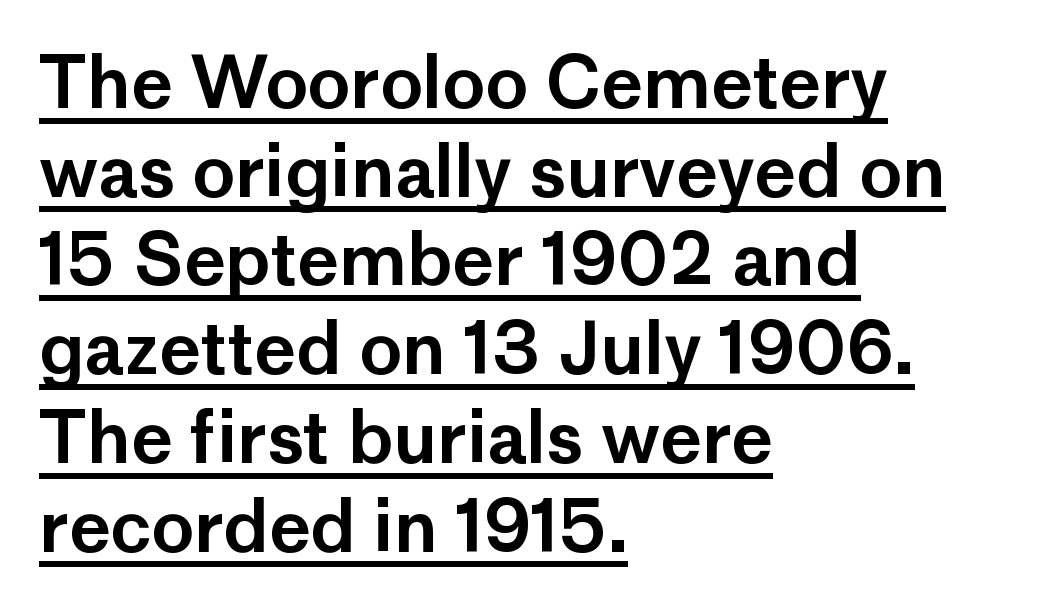
Q: Is the text italic (slanted)? A: No, it is upright.
Q: Is the typeface a serif or a sans-serif typeface? A: Sans-serif.
Q: Is the text underlined? A: Yes.
Q: How is the paragraph aligned? A: Left-aligned.
Q: Is the spacing between letters normal or unusually wide? A: Normal.
Q: Is the spacing between lines tight, normal or loose? A: Normal.
Q: Width (condensed, normal, or wide)? A: Normal.
Q: Stroke contrast? A: Low.
Q: x-height? A: Medium.
Q: Monospaced? A: No.
